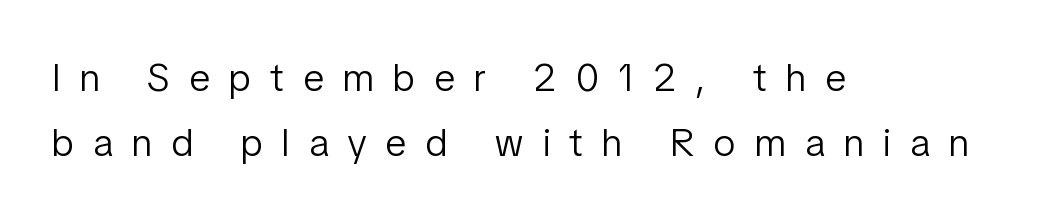
The leading is moderate, giving the passage an even texture. I'd call this a sans setting — the letters go barefoot. The passage is arranged the way most books set body copy — flush left. Do the letters lean? They stand straight. These glyphs show unthickened strokes, regular width or finer.
